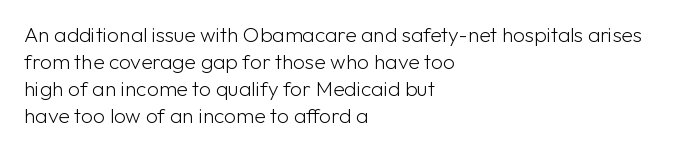
The passage shown is not underscored anywhere. Summary of vertical rhythm: regular, with standard interline spacing. The rag falls on the right side of this text block. Notice how the stems are strictly vertical — no italics here. Vertical stems look standard width or narrower in stroke.
